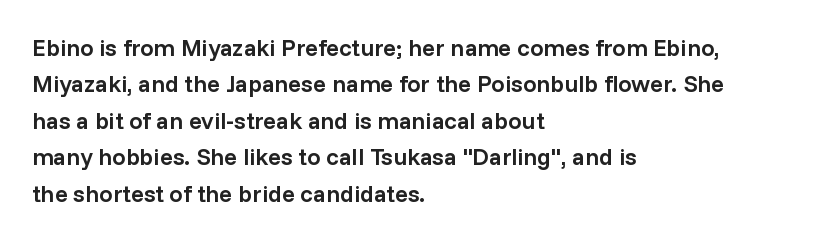
The image shows 24 px text type, upright; set left-aligned, normal line spacing (1.52x), normal letter spacing, not underlined.
